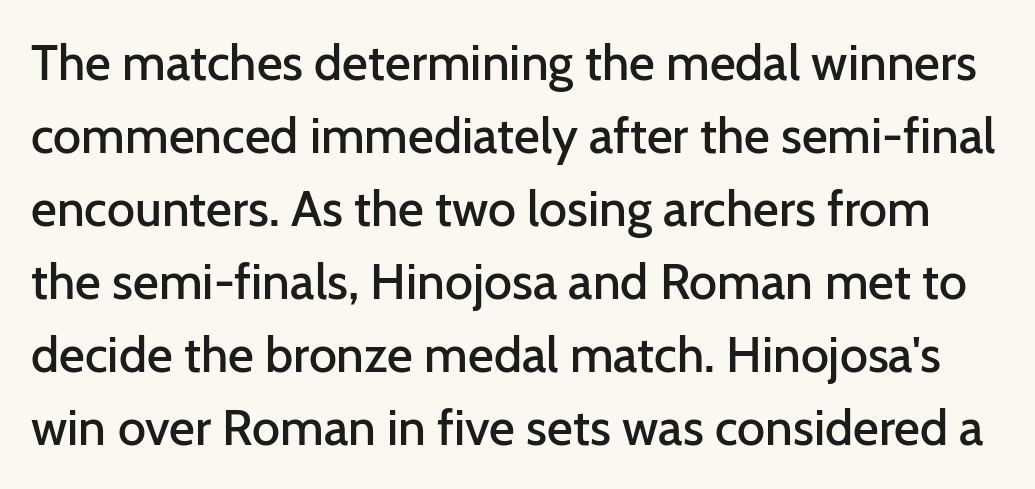
The image shows 50 px semibold sans-serif type, upright; set normal line spacing (1.46x), normal letter spacing, not underlined; low stroke contrast and a medium x-height.
